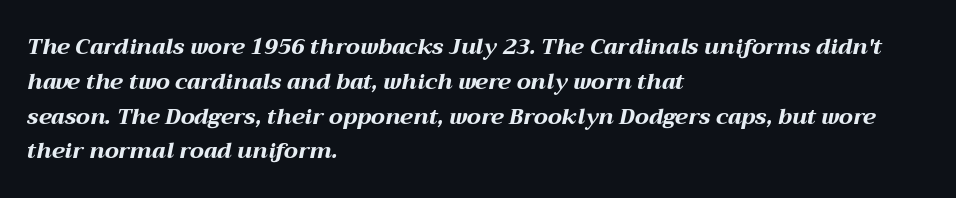
The image shows 22 px bold type, italic (leaning right); set left-aligned, normal line spacing (1.58x), normal letter spacing, not underlined.
